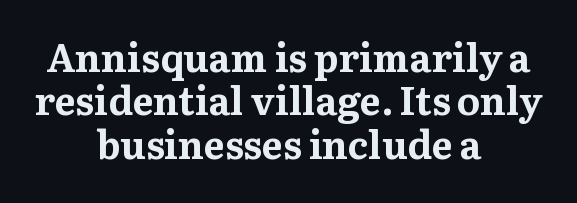
Q: Is the text bold? A: Yes.
Q: Is the text italic (slanted)? A: No, it is upright.
Q: Is the typeface a serif or a sans-serif typeface? A: Serif.
Q: Is the text underlined? A: No.
Q: How is the paragraph aligned? A: Centered.
Q: Is the spacing between letters normal or unusually wide? A: Normal.
Q: Is the spacing between lines tight, normal or loose? A: Tight.
Q: Width (condensed, normal, or wide)? A: Normal.
Q: Stroke contrast? A: Medium.
Q: x-height? A: Medium.
Q: Monospaced? A: No.
